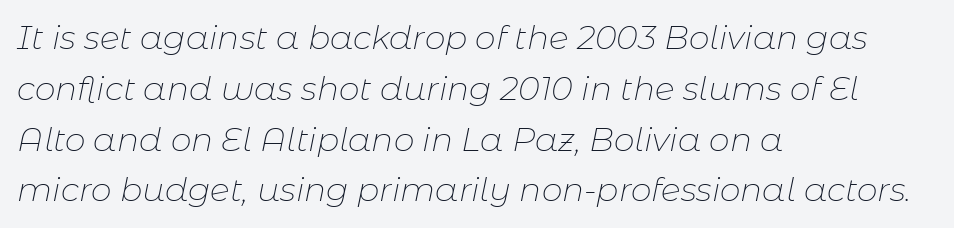
{"italic": "yes", "lean": "right", "slant_degrees": 11, "bold": "no", "weight": "thin", "width": "normal", "stroke_contrast": "low", "x_height": "medium", "monospaced": "no", "underline": "no", "align": "left", "line_spacing": "normal", "line_spacing_ratio": 1.54, "letter_spacing": "normal", "letter_spacing_em": 0.0, "glyph_px": 33}
